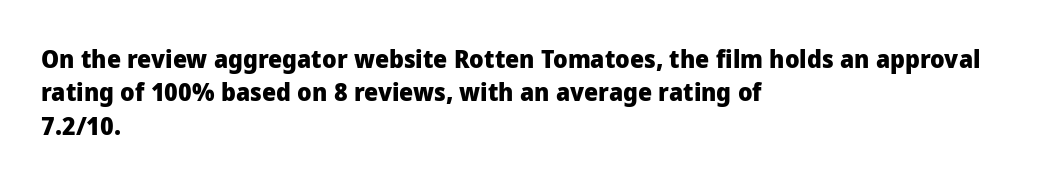
Q: Is the text bold? A: Yes.
Q: Is the text italic (slanted)? A: No, it is upright.
Q: Is the text underlined? A: No.
Q: How is the paragraph aligned? A: Left-aligned.
Q: Is the spacing between letters normal or unusually wide? A: Normal.
Q: Is the spacing between lines tight, normal or loose? A: Normal.
